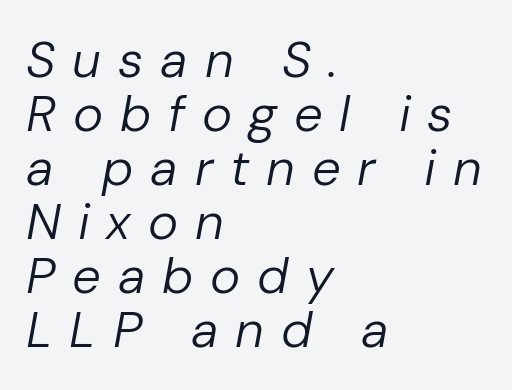
In CSS terms this would be text-align: left. The rendering applies a slant to the glyphs. Vertical stems look standard width or narrower in stroke. Observe the wide spacing: letters keep a clear distance from each other. Descenders are the only things crossing below the line. This sample has the flowing, uneven cadence of proportional lettering.
